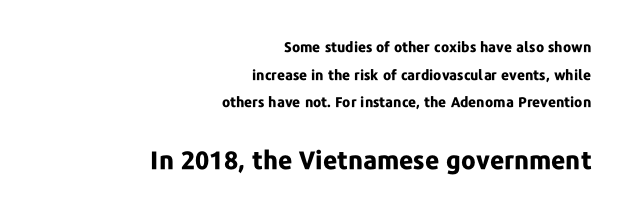
The image shows 25 px bold type, upright; set right-aligned, loose line spacing (1.97x), normal letter spacing, not underlined; the second (bottom) block is 1.79x larger.
